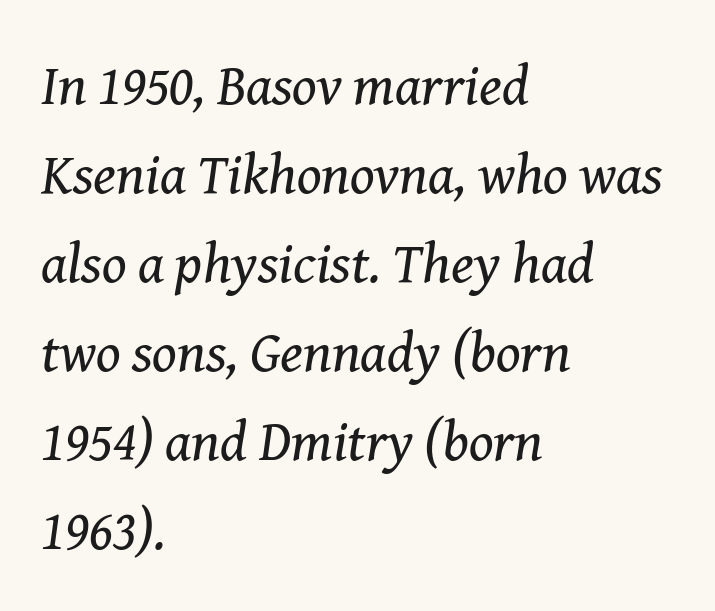
{"serif": "yes", "italic": "yes", "lean": "right", "slant_degrees": 8, "bold": "no", "weight": "regular", "width": "normal", "stroke_contrast": "medium", "x_height": "medium", "monospaced": "no", "underline": "no", "align": "left", "line_spacing": "normal", "line_spacing_ratio": 1.56, "letter_spacing": "normal", "letter_spacing_em": 0.0, "glyph_px": 57}
